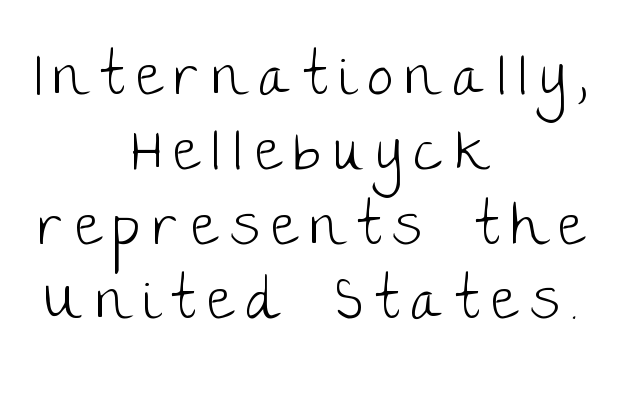
The image shows 58 px light sans-serif type, upright; set centered, normal line spacing (1.29x), unusually wide letter spacing (+0.22 em), not underlined; low stroke contrast and a large x-height.
